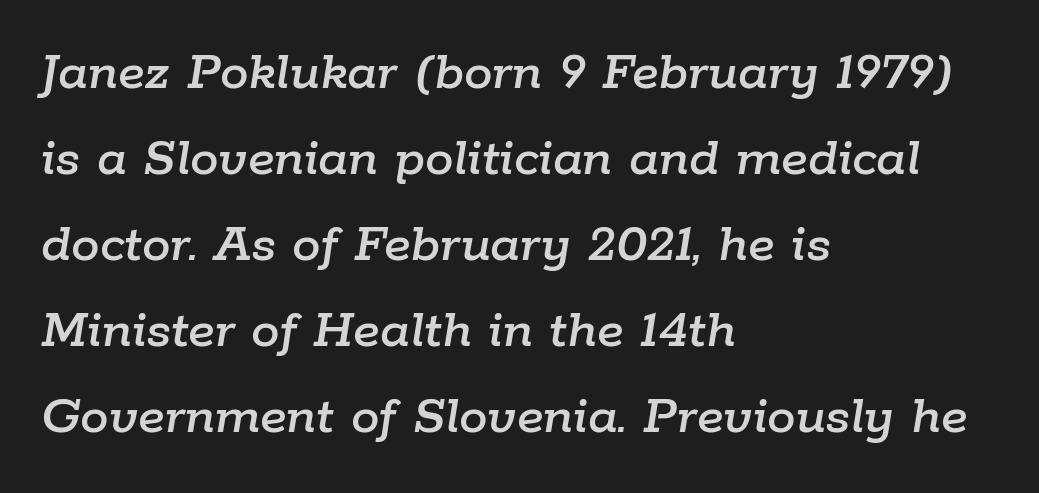
Q: Is the text italic (slanted)? A: Yes, it leans right by about 9 degrees.
Q: Is the text underlined? A: No.
Q: How is the paragraph aligned? A: Left-aligned.
Q: Is the spacing between letters normal or unusually wide? A: Normal.
Q: Is the spacing between lines tight, normal or loose? A: Normal.
Q: Width (condensed, normal, or wide)? A: Normal.
Q: Stroke contrast? A: Low.
Q: x-height? A: Medium.
Q: Monospaced? A: No.
